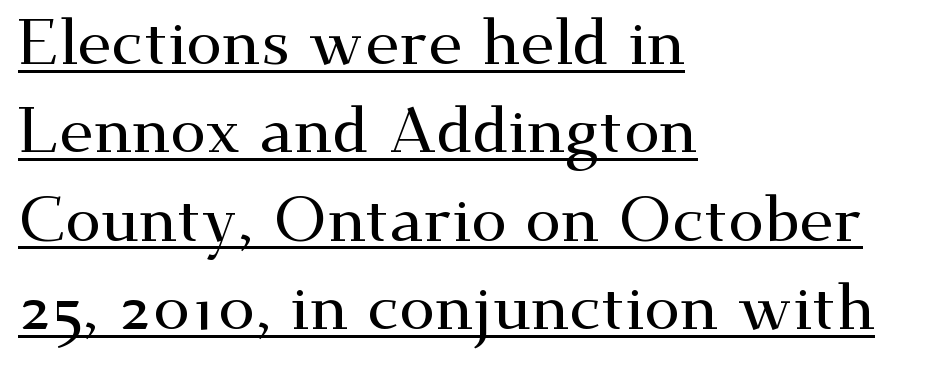
Q: Is the text italic (slanted)? A: No, it is upright.
Q: Is the typeface a serif or a sans-serif typeface? A: Serif.
Q: Is the text underlined? A: Yes.
Q: How is the paragraph aligned? A: Left-aligned.
Q: Is the spacing between letters normal or unusually wide? A: Normal.
Q: Is the spacing between lines tight, normal or loose? A: Normal.
Q: Width (condensed, normal, or wide)? A: Wide.
Q: Stroke contrast? A: Medium.
Q: x-height? A: Small.
Q: Monospaced? A: No.
